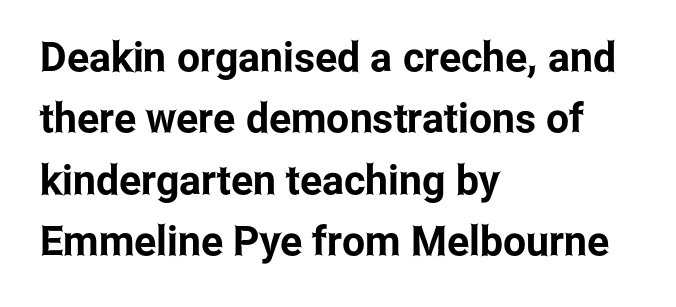
Q: Is the text italic (slanted)? A: No, it is upright.
Q: Is the typeface a serif or a sans-serif typeface? A: Sans-serif.
Q: Is the text underlined? A: No.
Q: How is the paragraph aligned? A: Left-aligned.
Q: Is the spacing between letters normal or unusually wide? A: Normal.
Q: Is the spacing between lines tight, normal or loose? A: Normal.
Q: Width (condensed, normal, or wide)? A: Condensed.
Q: Stroke contrast? A: Low.
Q: x-height? A: Medium.
Q: Monospaced? A: No.
